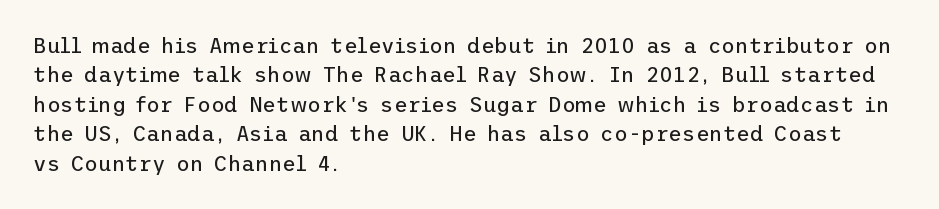
The image shows 21 px text type, upright; set left-aligned, normal line spacing (1.4x), normal letter spacing, not underlined.
